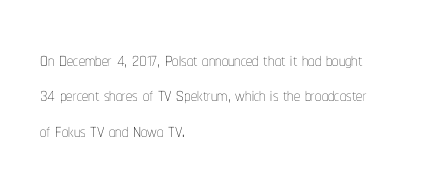
Q: Is the text bold? A: No.
Q: Is the text italic (slanted)? A: No, it is upright.
Q: Is the text underlined? A: No.
Q: How is the paragraph aligned? A: Left-aligned.
Q: Is the spacing between letters normal or unusually wide? A: Normal.
Q: Is the spacing between lines tight, normal or loose? A: Normal.
